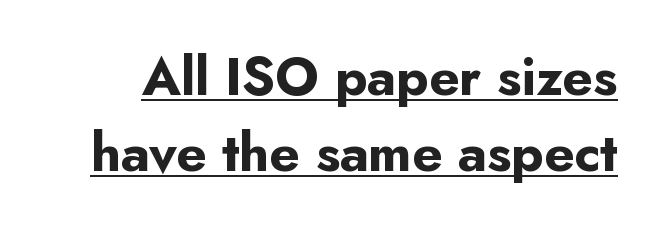
The image shows 53 px bold sans-serif type, upright; set normal line spacing (1.44x), normal letter spacing, underlined; low stroke contrast and a small x-height.
